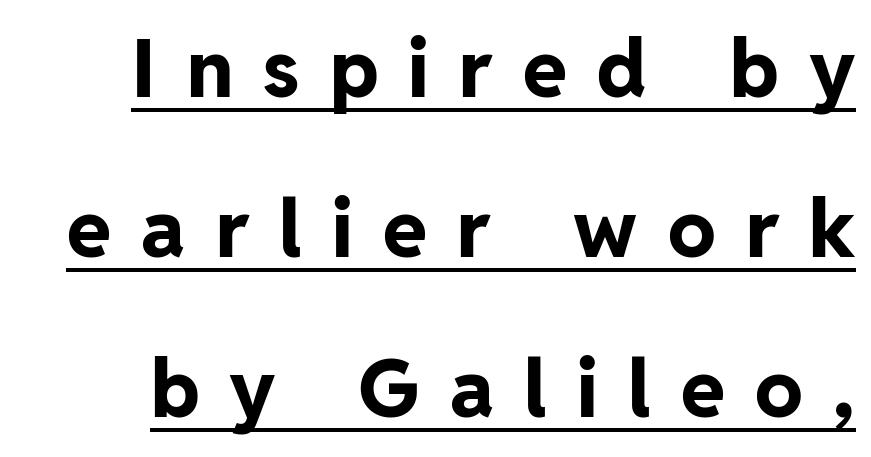
{"serif": "no", "italic": "no", "bold": "yes", "weight": "bold", "width": "normal", "stroke_contrast": "low", "x_height": "medium", "monospaced": "no", "underline": "yes", "line_spacing": "loose", "line_spacing_ratio": 2.0, "letter_spacing": "wide", "letter_spacing_em": 0.38, "glyph_px": 80}
